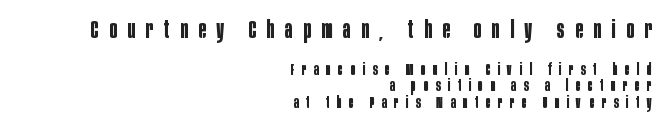
The image shows 24 px bold type, upright; set right-aligned, tight line spacing (1.03x), unusually wide letter spacing (+0.46 em), not underlined; the first (top) block is 1.5x larger.
